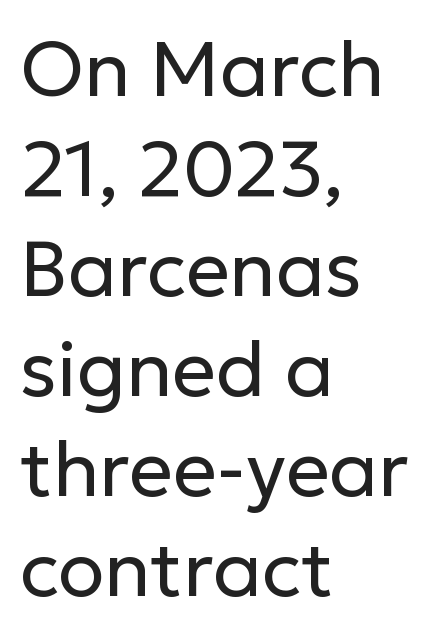
The space beneath each line is pristine and unruled. This sample uses plain, unmodified letter spacing. Each new line begins a customary step beneath the previous one. This reads as an unemphasized weight, regular at the heaviest.
